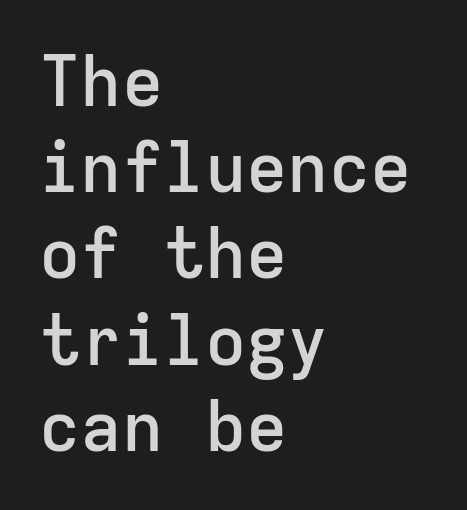
Leading: standard. How heavy is the stroke? Medium-heavy — a semibold, shy of bold. The string is rendered with underlining switched off. This sample is left-justified, so line endings fall wherever the words run out.
